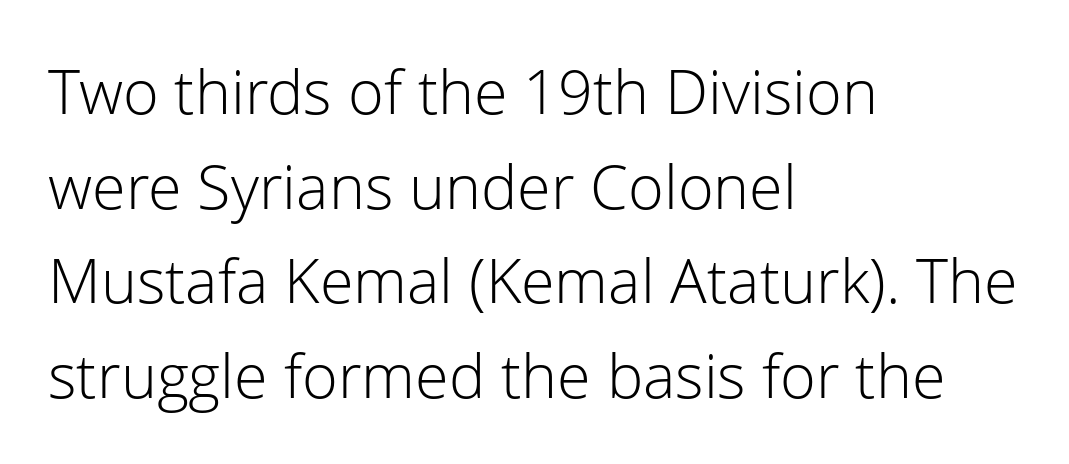
{"serif": "no", "italic": "no", "bold": "no", "weight": "light", "width": "normal", "stroke_contrast": "low", "x_height": "medium", "monospaced": "no", "underline": "no", "align": "left", "line_spacing": "normal", "line_spacing_ratio": 1.55, "letter_spacing": "normal", "letter_spacing_em": 0.0, "glyph_px": 61}
